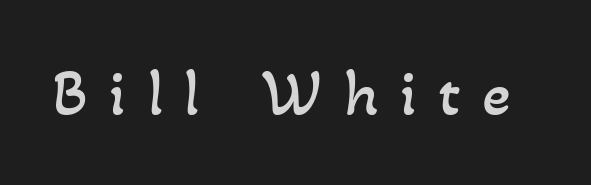
The image shows 67 px regular-weight type; set unusually wide letter spacing (+0.32 em), not underlined; low stroke contrast and a small x-height.
